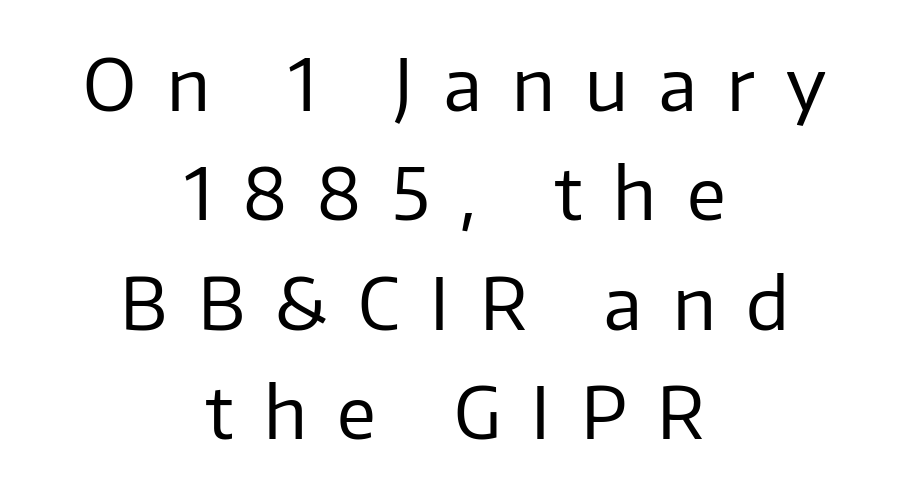
{"serif": "no", "italic": "no", "bold": "no", "weight": "regular", "width": "normal", "stroke_contrast": "low", "x_height": "medium", "monospaced": "no", "underline": "no", "align": "center", "line_spacing": "normal", "line_spacing_ratio": 1.54, "letter_spacing": "wide", "letter_spacing_em": 0.43, "glyph_px": 71}
